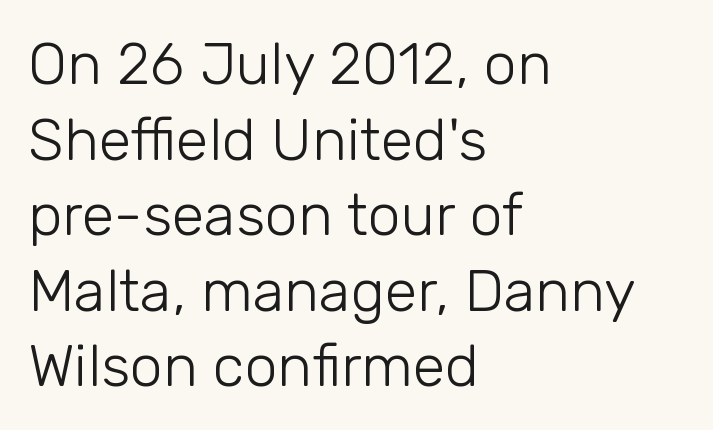
The image shows 59 px light sans-serif type, upright; set left-aligned, normal line spacing (1.28x), normal letter spacing, not underlined; low stroke contrast and a medium x-height.
